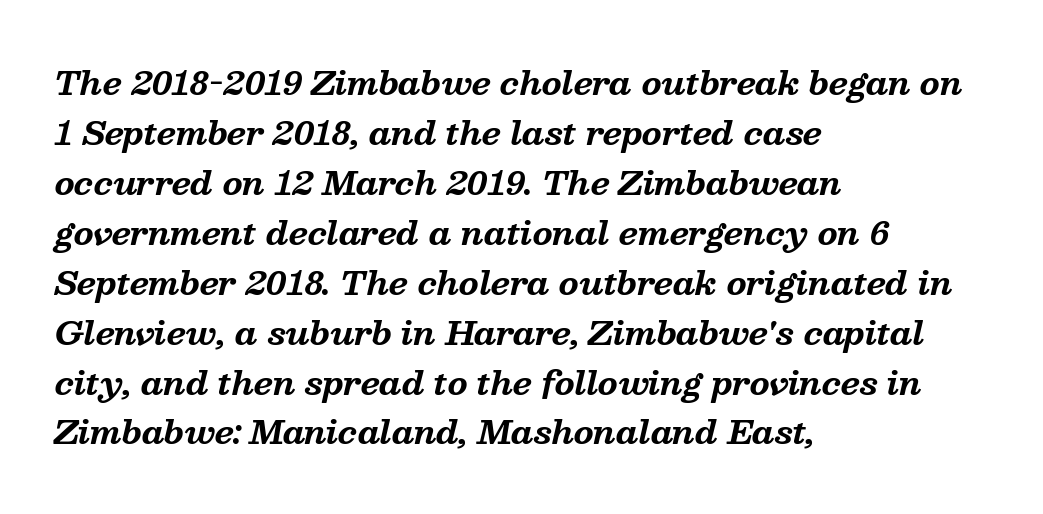
The image shows 32 px bold serif type, italic (leaning right); set left-aligned, normal line spacing (1.56x), normal letter spacing, not underlined; medium stroke contrast and a medium x-height.
